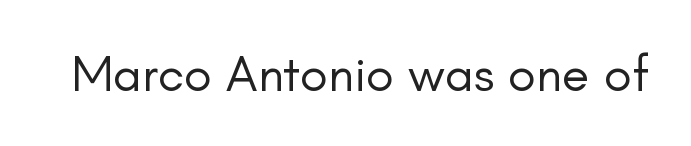
Vertical stems look standard width or narrower in stroke. A typesetter would call this proportional, since set widths differ per character. The foot of each line stays bare and open. The type family on display is of the sans-serif kind.
